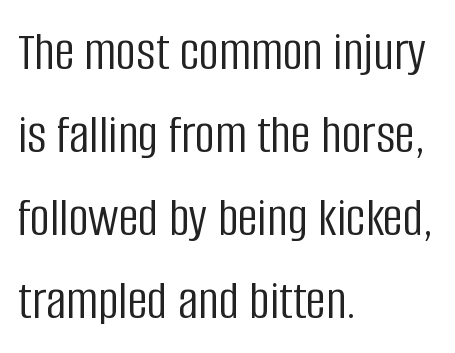
The letters stand upright; this is a roman face. This sample has the flowing, uneven cadence of proportional lettering. The characters display no serif detailing; their extremities are plain. Observe the ordinary spacing: letters are neighbours, not strangers. A quiet, ordinary-to-light weight characterises the typeface.
